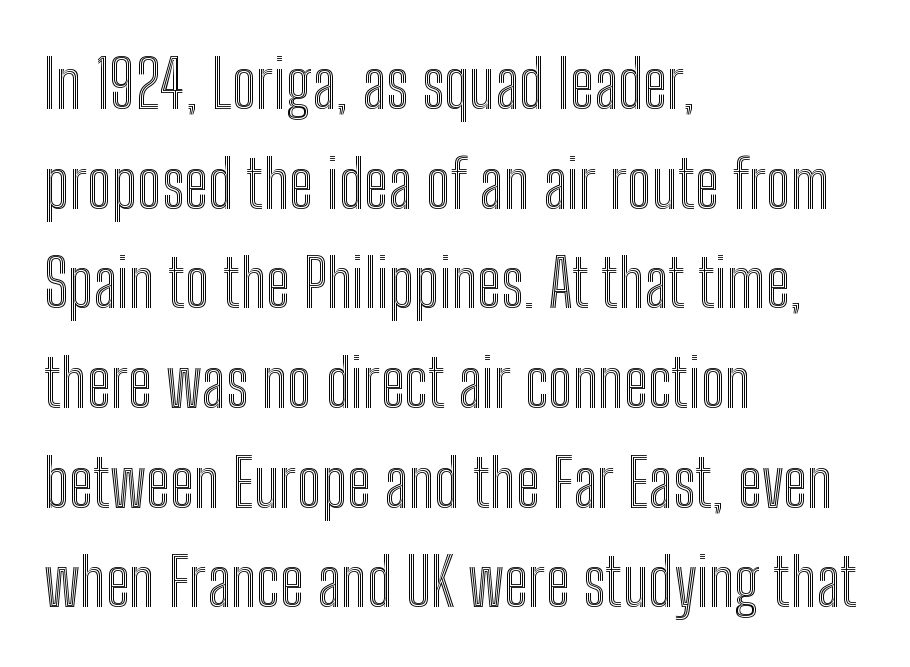
{"italic": "no", "width": "condensed", "x_height": "medium", "monospaced": "no", "underline": "no", "align": "left", "line_spacing": "normal", "line_spacing_ratio": 1.51, "letter_spacing": "normal", "letter_spacing_em": 0.0, "glyph_px": 66}
